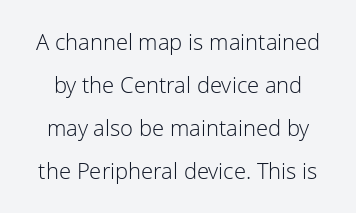
{"italic": "no", "bold": "no", "underline": "no", "line_spacing": "loose", "line_spacing_ratio": 1.96, "letter_spacing": "normal", "letter_spacing_em": 0.0, "glyph_px": 22}
